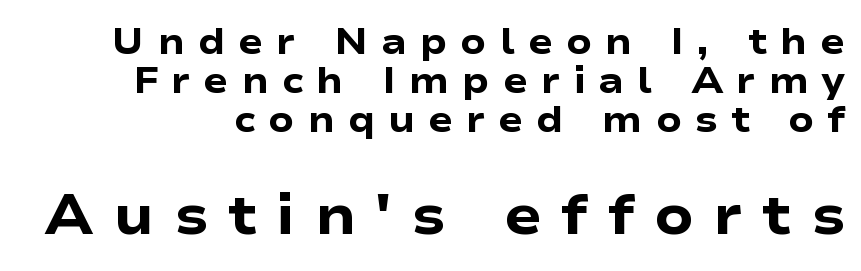
{"serif": "no", "italic": "no", "bold": "yes", "weight": "heavy", "width": "wide", "stroke_contrast": "low", "x_height": "medium", "monospaced": "no", "underline": "no", "align": "right", "line_spacing": "tight", "line_spacing_ratio": 1.05, "letter_spacing": "wide", "letter_spacing_em": 0.35, "larger_block": "second", "size_ratio": 1.51, "glyph_px": 56}
